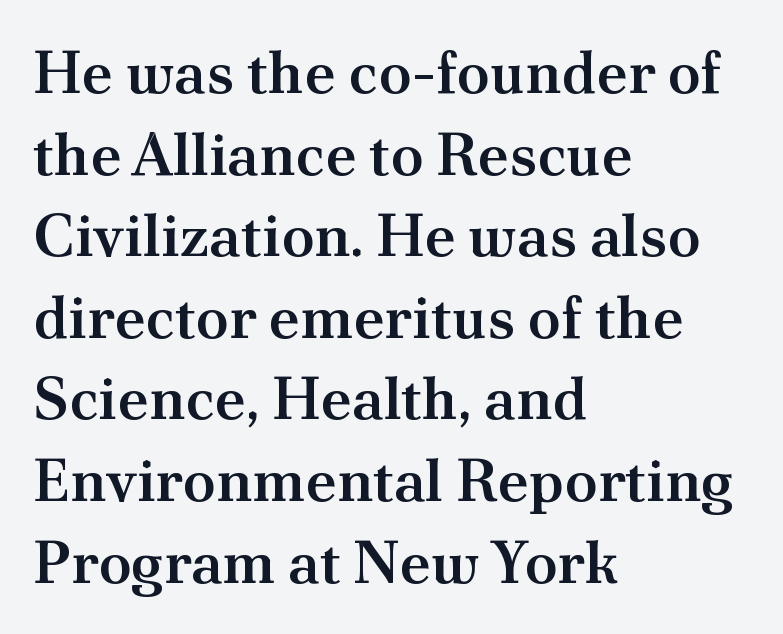
The image shows 60 px semibold serif type, upright; set left-aligned, normal line spacing (1.36x), normal letter spacing, not underlined; medium stroke contrast and a small x-height.
